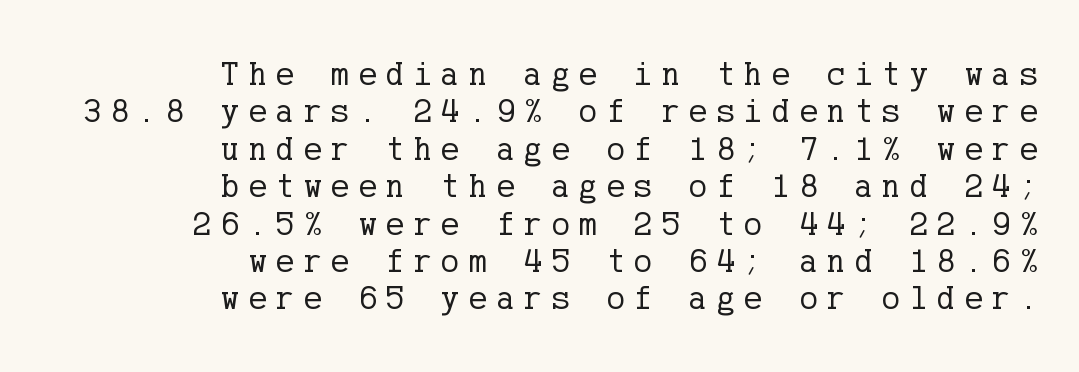
Q: Is the text bold? A: No.
Q: Is the text italic (slanted)? A: No, it is upright.
Q: Is the typeface a serif or a sans-serif typeface? A: Serif.
Q: Is the text underlined? A: No.
Q: How is the paragraph aligned? A: Right-aligned.
Q: Is the spacing between letters normal or unusually wide? A: Unusually wide.
Q: Is the spacing between lines tight, normal or loose? A: Tight.
Q: Width (condensed, normal, or wide)? A: Normal.
Q: Stroke contrast? A: Low.
Q: x-height? A: Medium.
